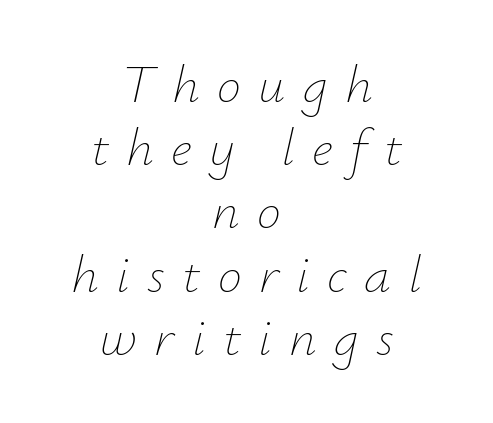
{"italic": "yes", "lean": "right", "slant_degrees": 12, "bold": "no", "weight": "thin", "width": "normal", "stroke_contrast": "low", "x_height": "small", "monospaced": "no", "underline": "no", "align": "center", "line_spacing_ratio": 1.17, "letter_spacing": "wide", "letter_spacing_em": 0.32, "glyph_px": 54}
